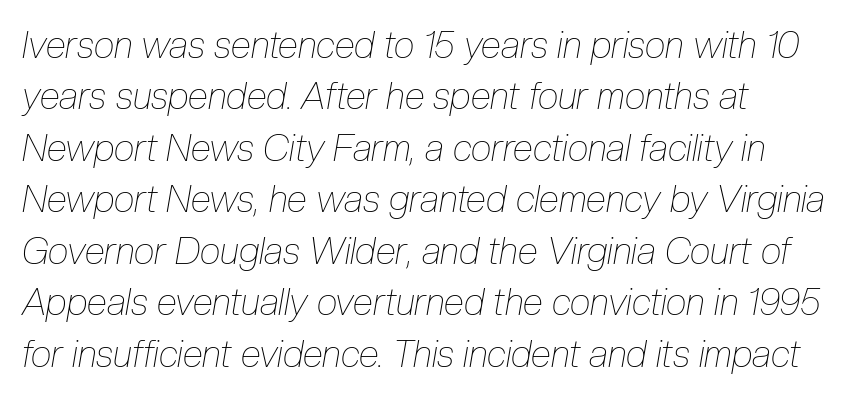
{"italic": "yes", "lean": "right", "slant_degrees": 10, "bold": "no", "weight": "thin", "width": "condensed", "stroke_contrast": "low", "x_height": "medium", "monospaced": "no", "underline": "no", "align": "left", "line_spacing": "normal", "line_spacing_ratio": 1.39, "letter_spacing": "normal", "letter_spacing_em": 0.0, "glyph_px": 37}
